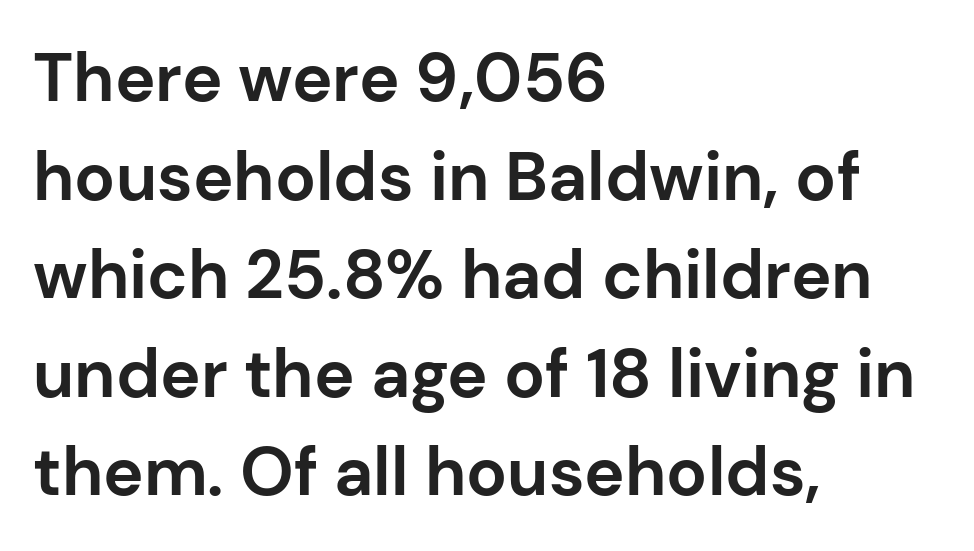
The image shows 68 px bold sans-serif type, upright; set left-aligned, normal line spacing (1.45x), normal letter spacing, not underlined; low stroke contrast and a medium x-height.
